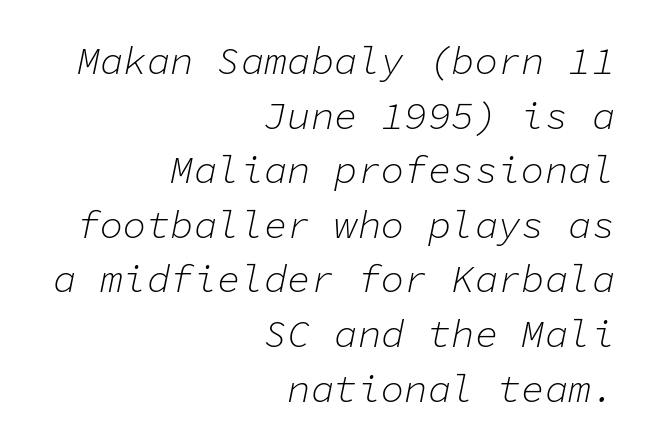
Q: Is the text bold? A: No.
Q: Is the text italic (slanted)? A: Yes, it leans right by about 11 degrees.
Q: Is the text underlined? A: No.
Q: How is the paragraph aligned? A: Right-aligned.
Q: Is the spacing between letters normal or unusually wide? A: Normal.
Q: Is the spacing between lines tight, normal or loose? A: Normal.
Q: Width (condensed, normal, or wide)? A: Normal.
Q: Stroke contrast? A: Low.
Q: x-height? A: Medium.
Q: Monospaced? A: Yes.
